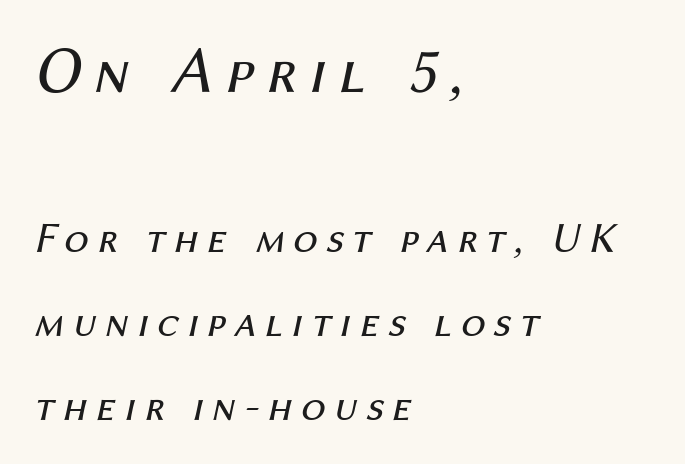
{"italic": "yes", "lean": "right", "slant_degrees": 12, "bold": "no", "weight": "regular", "width": "normal", "stroke_contrast": "medium", "x_height": "medium", "monospaced": "no", "underline": "no", "align": "left", "line_spacing": "loose", "line_spacing_ratio": 1.91, "larger_block": "first", "size_ratio": 1.5, "glyph_px": 66}
